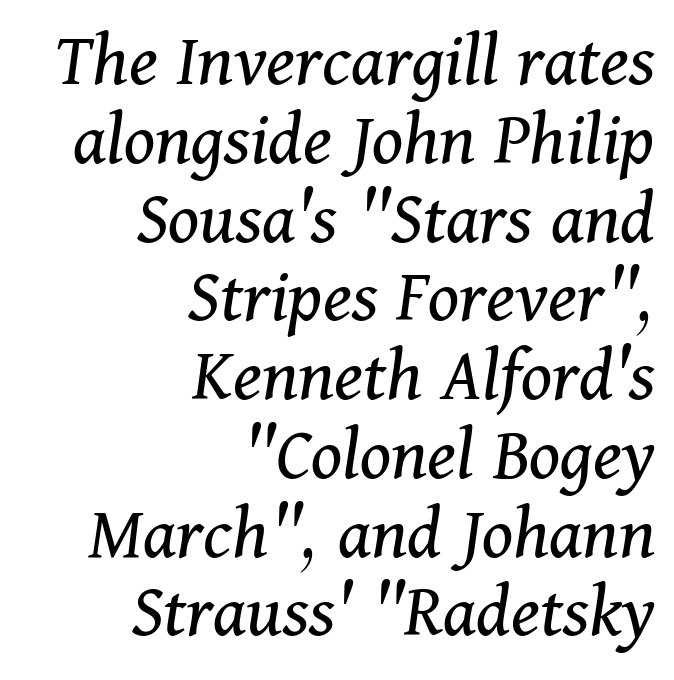
Observe the ordinary spacing: letters are neighbours, not strangers. Line ends are locked; line starts wander. The letters carry serifs — small finishing strokes at the ends of their stems. The face used here has a pronounced slope to its letters. Compared with typical paragraphs, the rows here are closer together.
